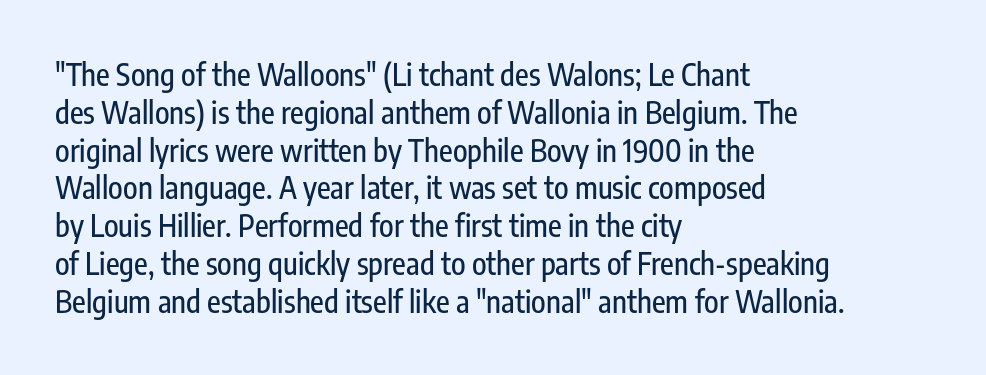
Q: Is the text italic (slanted)? A: No, it is upright.
Q: Is the typeface a serif or a sans-serif typeface? A: Sans-serif.
Q: Is the text underlined? A: No.
Q: How is the paragraph aligned? A: Left-aligned.
Q: Is the spacing between letters normal or unusually wide? A: Normal.
Q: Is the spacing between lines tight, normal or loose? A: Normal.
Q: Width (condensed, normal, or wide)? A: Condensed.
Q: Stroke contrast? A: Low.
Q: x-height? A: Medium.
Q: Monospaced? A: No.
